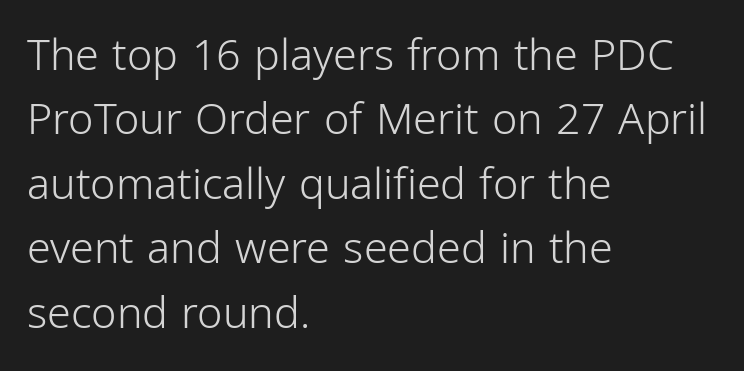
Q: Is the text bold? A: No.
Q: Is the text italic (slanted)? A: No, it is upright.
Q: Is the typeface a serif or a sans-serif typeface? A: Sans-serif.
Q: Is the text underlined? A: No.
Q: How is the paragraph aligned? A: Left-aligned.
Q: Is the spacing between letters normal or unusually wide? A: Normal.
Q: Is the spacing between lines tight, normal or loose? A: Normal.
Q: Width (condensed, normal, or wide)? A: Condensed.
Q: Stroke contrast? A: Low.
Q: x-height? A: Medium.
Q: Monospaced? A: No.
